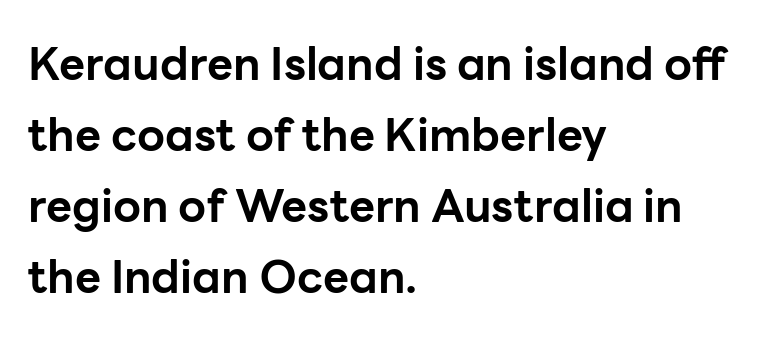
{"serif": "no", "italic": "no", "bold": "yes", "weight": "bold", "width": "normal", "stroke_contrast": "low", "x_height": "medium", "monospaced": "no", "underline": "no", "align": "left", "line_spacing": "normal", "line_spacing_ratio": 1.58, "letter_spacing": "normal", "letter_spacing_em": 0.0, "glyph_px": 45}
